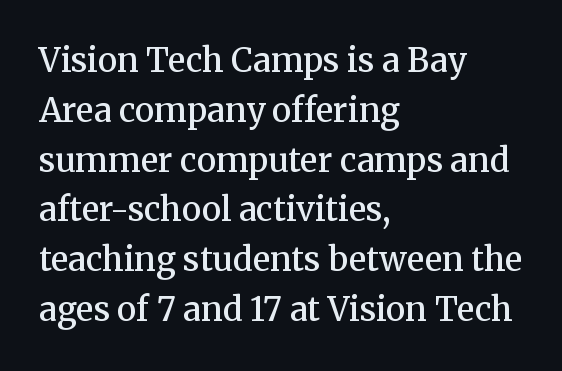
Q: Is the text bold? A: Semi-bold.
Q: Is the text italic (slanted)? A: No, it is upright.
Q: Is the typeface a serif or a sans-serif typeface? A: Serif.
Q: Is the text underlined? A: No.
Q: How is the paragraph aligned? A: Left-aligned.
Q: Is the spacing between letters normal or unusually wide? A: Normal.
Q: Is the spacing between lines tight, normal or loose? A: Normal.
Q: Width (condensed, normal, or wide)? A: Normal.
Q: Stroke contrast? A: Medium.
Q: x-height? A: Medium.
Q: Monospaced? A: No.
